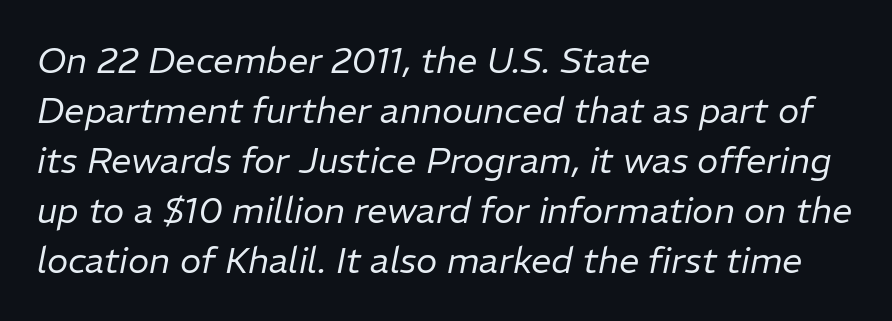
{"italic": "yes", "lean": "right", "slant_degrees": 11, "bold": "no", "weight": "regular", "width": "normal", "stroke_contrast": "low", "x_height": "medium", "monospaced": "no", "underline": "no", "align": "left", "line_spacing": "normal", "line_spacing_ratio": 1.39, "letter_spacing": "normal", "letter_spacing_em": 0.0, "glyph_px": 36}
